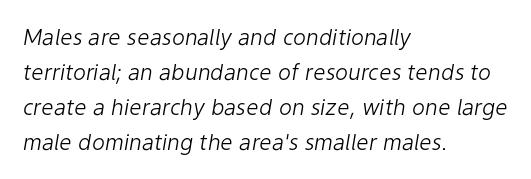
{"italic": "yes", "lean": "right", "slant_degrees": 9, "bold": "no", "underline": "no", "align": "left", "line_spacing": "normal", "line_spacing_ratio": 1.59, "letter_spacing": "normal", "letter_spacing_em": 0.0, "glyph_px": 22}
